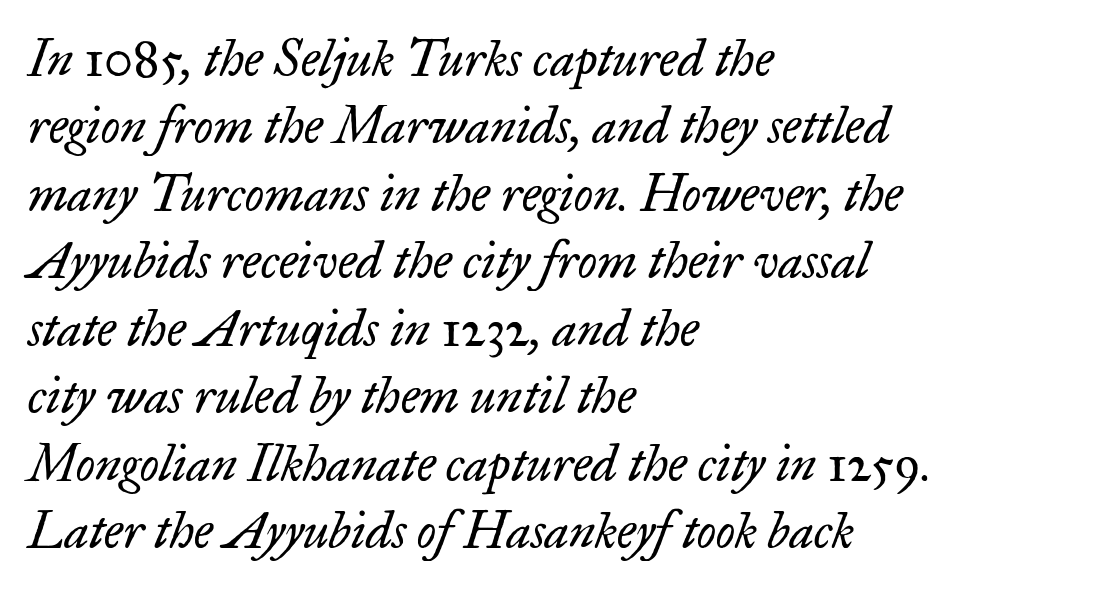
The tracking reads as untouched default to a designer's eye. The specimen omits any rule beneath the text block's lines. The letters advance in unequal steps, a hallmark of proportional type. Successive baselines arrive at the customary interval. Yep, those are serifs on the letters. Visually the block forms a straight wall on the left and a jagged coastline on the right.
